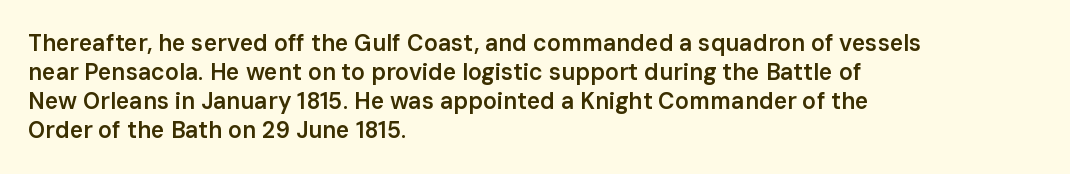
{"italic": "no", "bold": "semi", "underline": "no", "align": "left", "line_spacing": "normal", "line_spacing_ratio": 1.26, "letter_spacing": "normal", "letter_spacing_em": 0.0, "glyph_px": 23}
